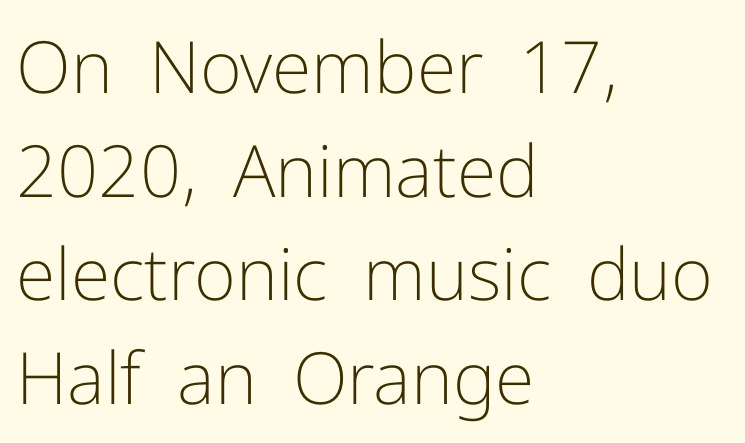
{"serif": "no", "italic": "no", "bold": "no", "weight": "light", "width": "normal", "stroke_contrast": "low", "x_height": "medium", "monospaced": "no", "underline": "no", "align": "left", "line_spacing": "normal", "line_spacing_ratio": 1.44, "letter_spacing": "normal", "letter_spacing_em": 0.0, "glyph_px": 72}
